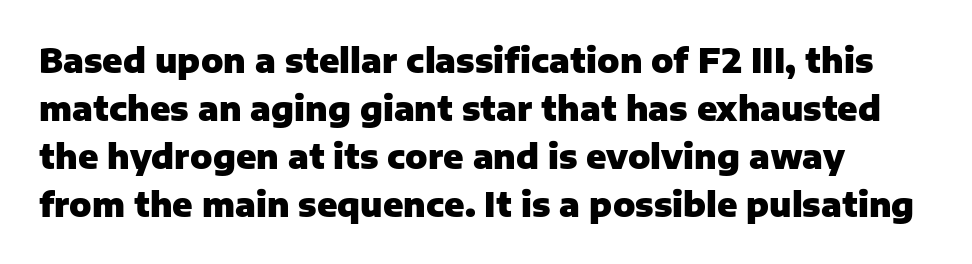
Q: Is the text bold? A: Yes.
Q: Is the text italic (slanted)? A: No, it is upright.
Q: Is the typeface a serif or a sans-serif typeface? A: Sans-serif.
Q: Is the text underlined? A: No.
Q: Is the spacing between letters normal or unusually wide? A: Normal.
Q: Is the spacing between lines tight, normal or loose? A: Normal.
Q: Width (condensed, normal, or wide)? A: Normal.
Q: Stroke contrast? A: Low.
Q: x-height? A: Medium.
Q: Monospaced? A: No.
